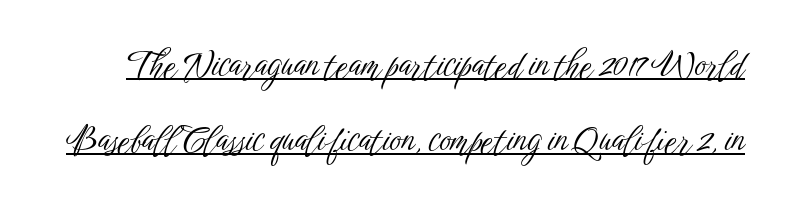
Q: Is the text bold? A: No.
Q: Is the text italic (slanted)? A: Yes.
Q: Is the typeface a serif or a sans-serif typeface? A: Sans-serif.
Q: Is the text underlined? A: Yes.
Q: Is the spacing between letters normal or unusually wide? A: Normal.
Q: Is the spacing between lines tight, normal or loose? A: Loose.
Q: Width (condensed, normal, or wide)? A: Condensed.
Q: Stroke contrast? A: Low.
Q: x-height? A: Medium.
Q: Monospaced? A: No.
